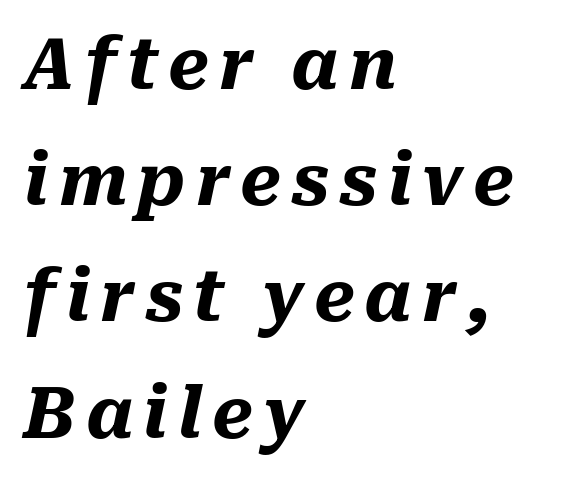
The image shows 70 px heavy type, italic (leaning right); set left-aligned, normal line spacing (1.66x), not underlined; medium stroke contrast and a medium x-height.
